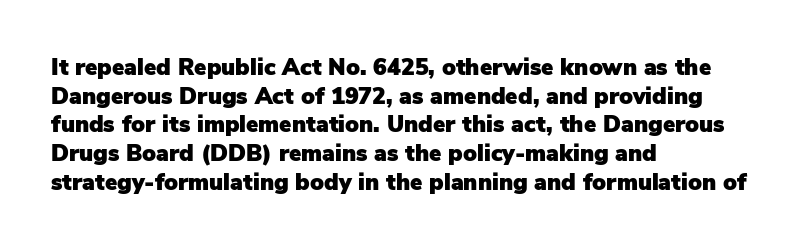
The image shows 23 px text type, upright; set left-aligned, normal line spacing (1.25x), normal letter spacing, not underlined.
